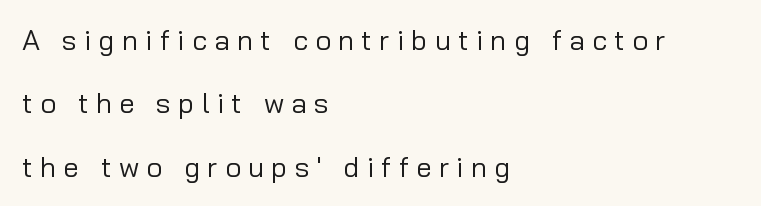
Q: Is the text bold? A: No.
Q: Is the text italic (slanted)? A: No, it is upright.
Q: Is the typeface a serif or a sans-serif typeface? A: Sans-serif.
Q: Is the text underlined? A: No.
Q: How is the paragraph aligned? A: Left-aligned.
Q: Is the spacing between letters normal or unusually wide? A: Unusually wide.
Q: Is the spacing between lines tight, normal or loose? A: Loose.
Q: Width (condensed, normal, or wide)? A: Normal.
Q: Stroke contrast? A: Low.
Q: x-height? A: Medium.
Q: Monospaced? A: No.
